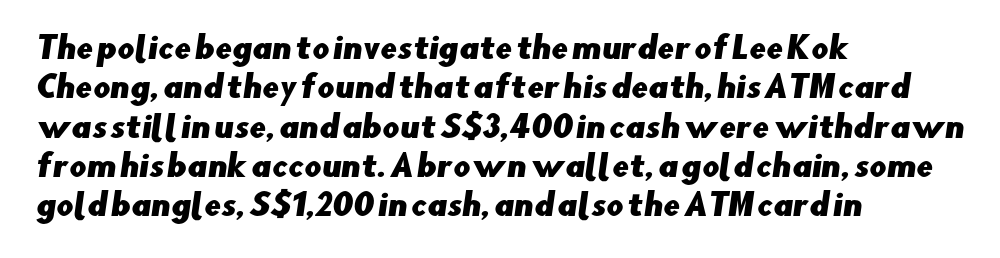
Compared with typical paragraphs, the rows here are spaced about the same. The passage shown is typeset with a sans-serif family. The rendering uses natural spacing where letterforms have individual widths. The line texture is even and compact thanks to regular tracking. Underlining? Definitely not there.
